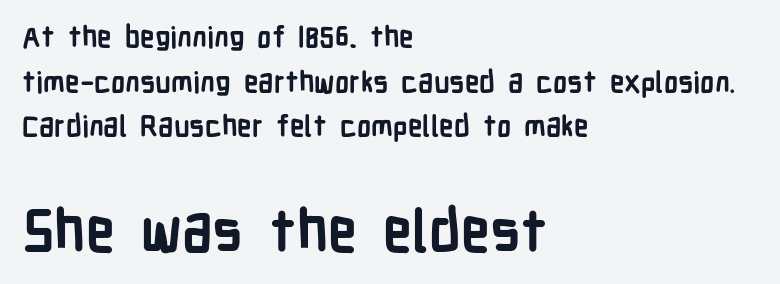
{"serif": "no", "italic": "no", "bold": "yes", "weight": "semibold", "width": "condensed", "stroke_contrast": "low", "x_height": "medium", "monospaced": "no", "underline": "no", "align": "left", "line_spacing": "normal", "line_spacing_ratio": 1.54, "letter_spacing": "normal", "letter_spacing_em": 0.0, "larger_block": "second", "size_ratio": 2.0, "glyph_px": 58}
